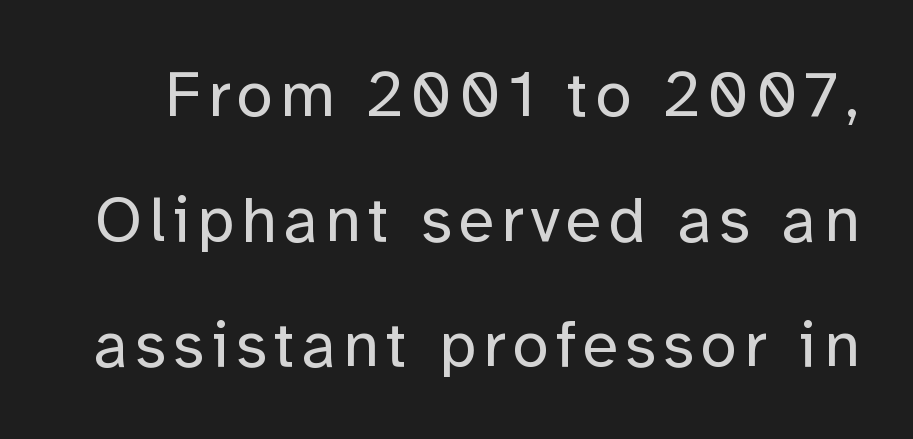
Q: Is the text bold? A: No.
Q: Is the text italic (slanted)? A: No, it is upright.
Q: Is the typeface a serif or a sans-serif typeface? A: Sans-serif.
Q: Is the text underlined? A: No.
Q: Is the spacing between lines tight, normal or loose? A: Loose.
Q: Width (condensed, normal, or wide)? A: Normal.
Q: Stroke contrast? A: Low.
Q: x-height? A: Medium.
Q: Monospaced? A: No.
